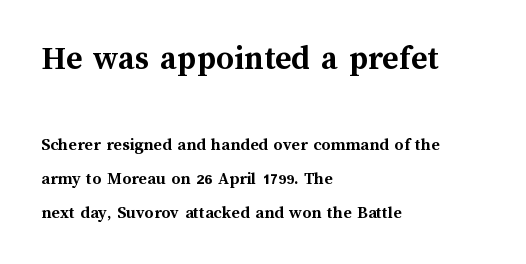
Size hierarchy here favors the leading block over the trailing one. The ragged edge is on the right, which tells us the setting is flush left. You could not count columns in this text — the font is proportionally spaced. Designer's note — italics off, roman on.
